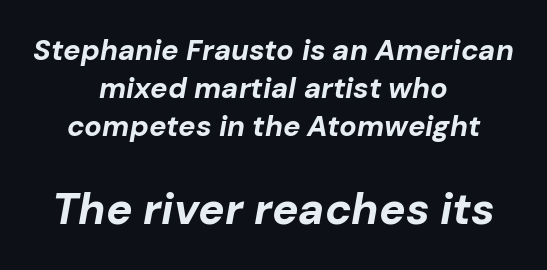
The image shows 44 px bold type, italic (leaning right); set centered, normal line spacing (1.31x), normal letter spacing, not underlined; the second (bottom) block is 1.52x larger; low stroke contrast and a medium x-height.
